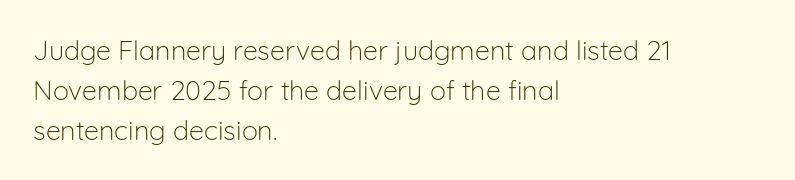
Italic: no, the glyphs are upright roman. Observe the ordinary spacing: letters are neighbours, not strangers. Line spacing here is normal. The zone under the glyphs is completely vacant. These lines stack with their left ends in a neat column.
